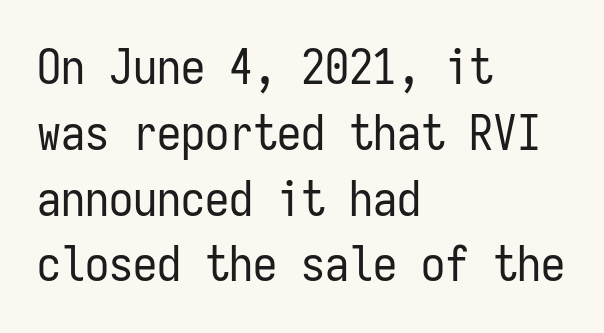
Q: Is the text bold? A: No.
Q: Is the text italic (slanted)? A: No, it is upright.
Q: Is the typeface a serif or a sans-serif typeface? A: Sans-serif.
Q: Is the text underlined? A: No.
Q: How is the paragraph aligned? A: Left-aligned.
Q: Is the spacing between letters normal or unusually wide? A: Normal.
Q: Is the spacing between lines tight, normal or loose? A: Normal.
Q: Width (condensed, normal, or wide)? A: Condensed.
Q: Stroke contrast? A: Low.
Q: x-height? A: Medium.
Q: Monospaced? A: Yes.
